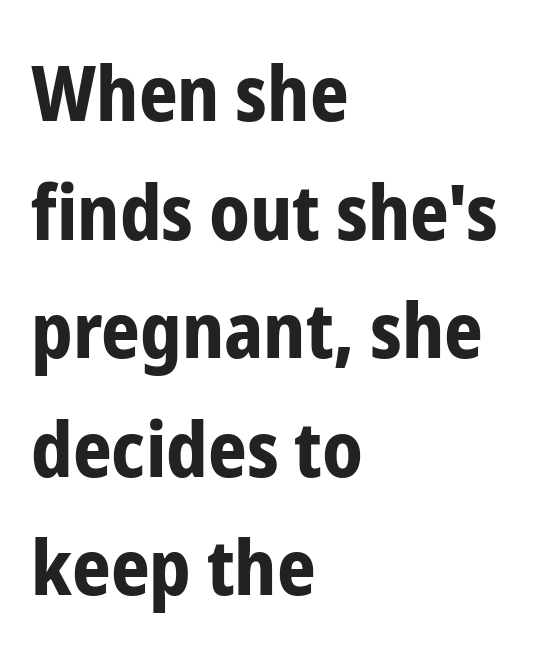
The image shows 76 px bold, condensed sans-serif type, upright; set left-aligned, normal line spacing (1.56x), normal letter spacing, not underlined; low stroke contrast and a medium x-height.
